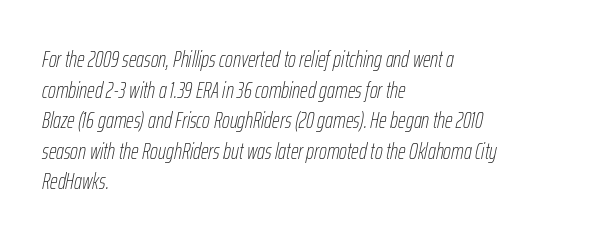
Q: Is the text bold? A: No.
Q: Is the text italic (slanted)? A: Yes, it leans right by about 12 degrees.
Q: Is the text underlined? A: No.
Q: How is the paragraph aligned? A: Left-aligned.
Q: Is the spacing between letters normal or unusually wide? A: Normal.
Q: Is the spacing between lines tight, normal or loose? A: Normal.
